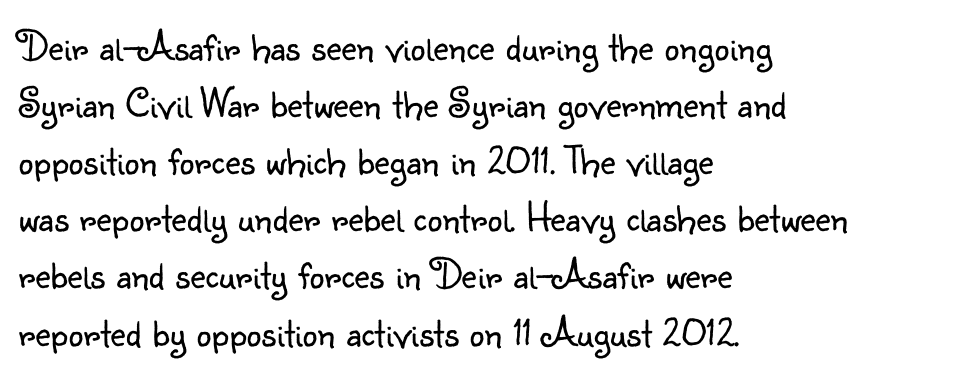
Q: Is the text bold? A: No.
Q: Is the text italic (slanted)? A: No, it is upright.
Q: Is the typeface a serif or a sans-serif typeface? A: Sans-serif.
Q: Is the text underlined? A: No.
Q: How is the paragraph aligned? A: Left-aligned.
Q: Is the spacing between letters normal or unusually wide? A: Normal.
Q: Is the spacing between lines tight, normal or loose? A: Normal.
Q: Width (condensed, normal, or wide)? A: Normal.
Q: Stroke contrast? A: Low.
Q: x-height? A: Small.
Q: Monospaced? A: No.
